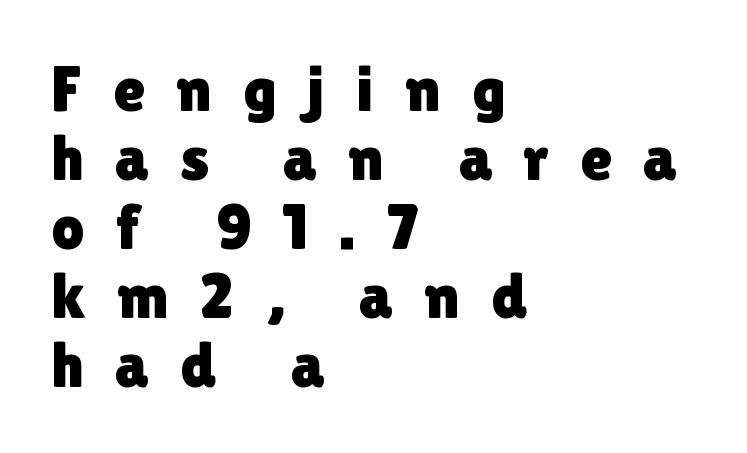
{"serif": "no", "italic": "no", "width": "normal", "x_height": "medium", "monospaced": "no", "underline": "no", "align": "left", "line_spacing": "tight", "line_spacing_ratio": 1.06, "letter_spacing": "wide", "letter_spacing_em": 0.48, "glyph_px": 65}
